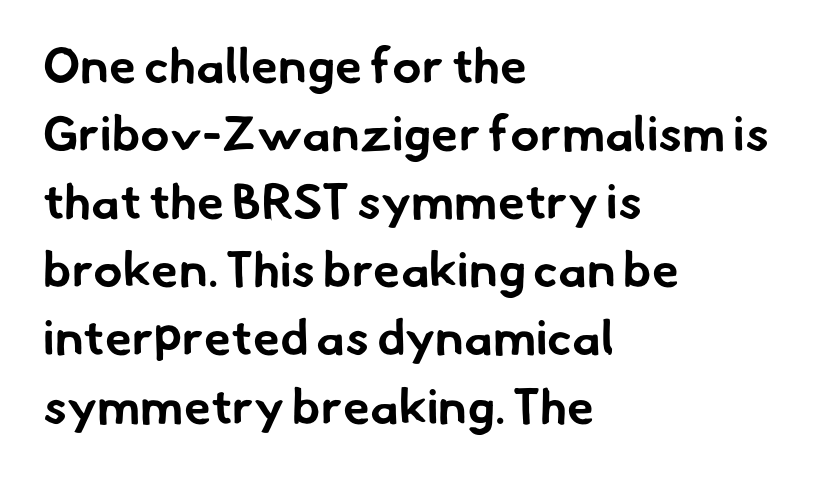
Compared with a centered layout, this one pins lines to the left instead. A typesetter would label this face a sans. Each word holds together tightly as a unit, with standard inter-letter gaps. The typesetting leans heavy: a genuine bold. The line-height multiplier appears to be the usual default.
